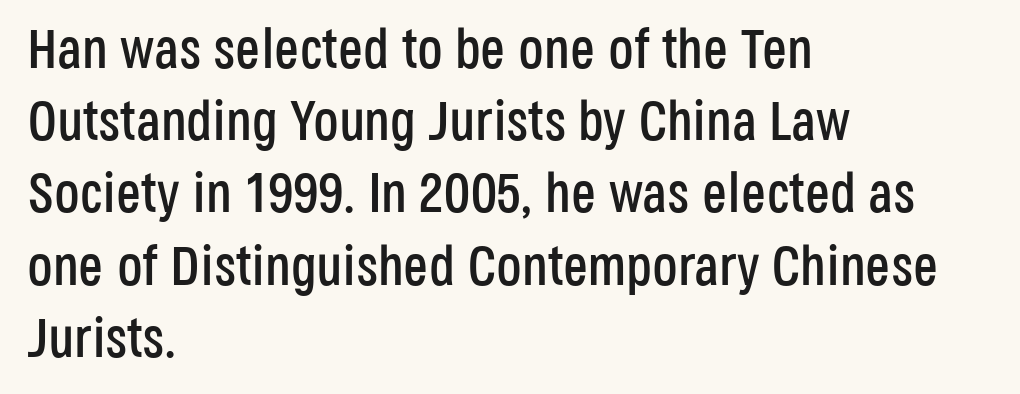
Unmarked baselines from the first word to the last. Nothing sits at the stroke ends, so this counts as sans-serif. Italic: no, the glyphs are upright roman. Regarding leading, the lines here are spaced in the standard way.
